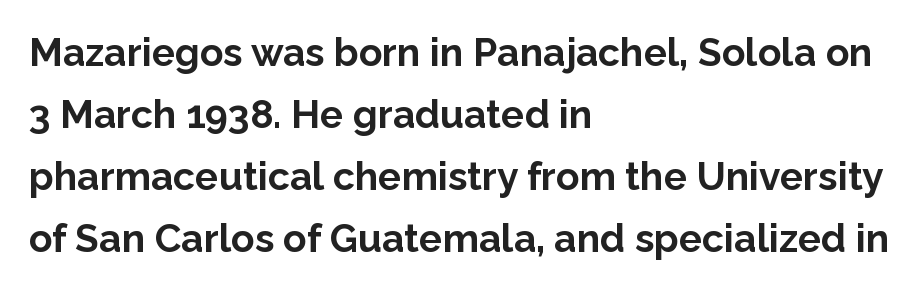
What stands out about the letter spacing? Nothing — it is the standard amount. The rendering shows plain stroke endings on the letterforms — a sans-serif design. Notice how the stems are strictly vertical — no italics here. Notice how thick the strokes are: this is what a full bold looks like. The space between consecutive lines is moderate.
